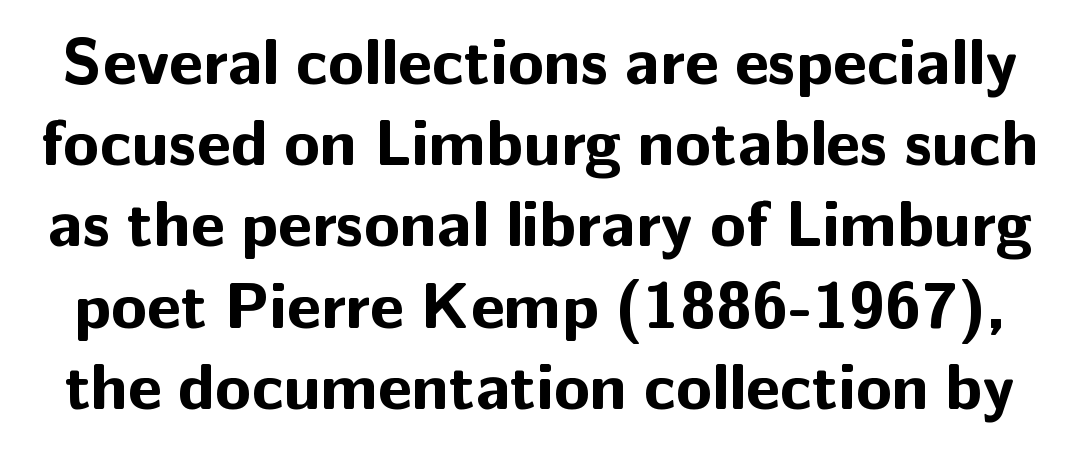
Serif or sans? Sans — the stroke terminals are bare. Spacing verdict: proportional, widths tailored to each character. Posture: straight, roman, zero tilt. A typesetter would call this zero additional tracking. Plain, unruled lines of type. Weight check: bold — yes, fully.
